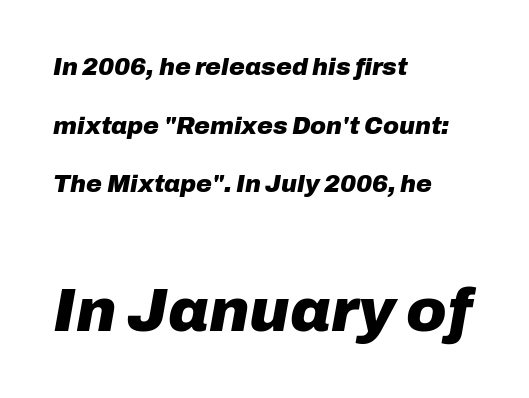
{"italic": "yes", "lean": "right", "slant_degrees": 10, "bold": "yes", "weight": "heavy", "width": "normal", "stroke_contrast": "low", "x_height": "medium", "monospaced": "no", "underline": "no", "align": "left", "line_spacing": "loose", "line_spacing_ratio": 2.44, "letter_spacing": "normal", "letter_spacing_em": 0.0, "larger_block": "second", "size_ratio": 2.54, "glyph_px": 61}
